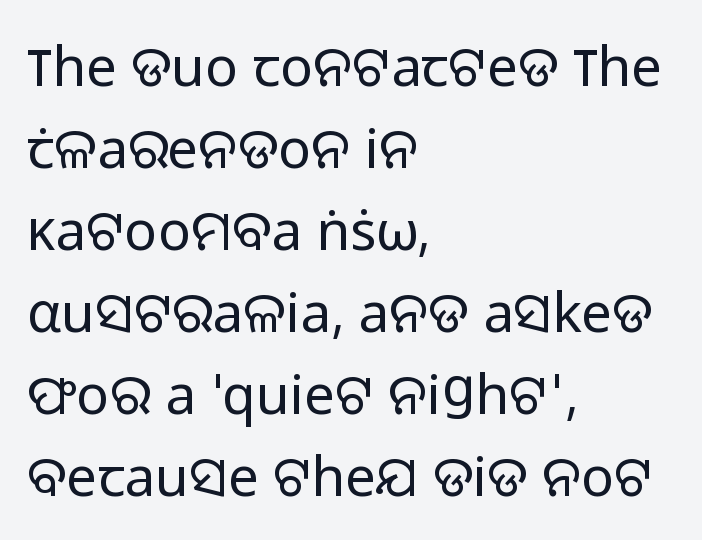
Q: Is the text bold? A: No.
Q: Is the text italic (slanted)? A: No, it is upright.
Q: Is the typeface a serif or a sans-serif typeface? A: Sans-serif.
Q: Is the text underlined? A: No.
Q: How is the paragraph aligned? A: Left-aligned.
Q: Is the spacing between letters normal or unusually wide? A: Normal.
Q: Is the spacing between lines tight, normal or loose? A: Normal.
Q: Width (condensed, normal, or wide)? A: Normal.
Q: Stroke contrast? A: Low.
Q: x-height? A: Medium.
Q: Monospaced? A: No.
